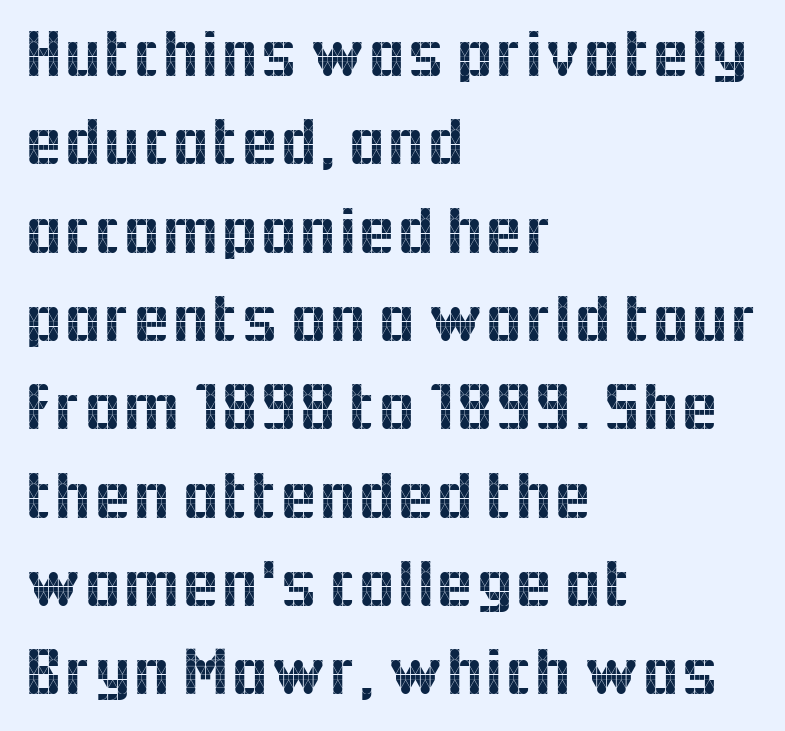
The letters advance in unequal steps, a hallmark of proportional type. Are there feet on the stems? There aren't — it's a sans. The text block is weighted toward the left margin, trailing off unevenly rightward. These lines were composed using upright roman letters.
